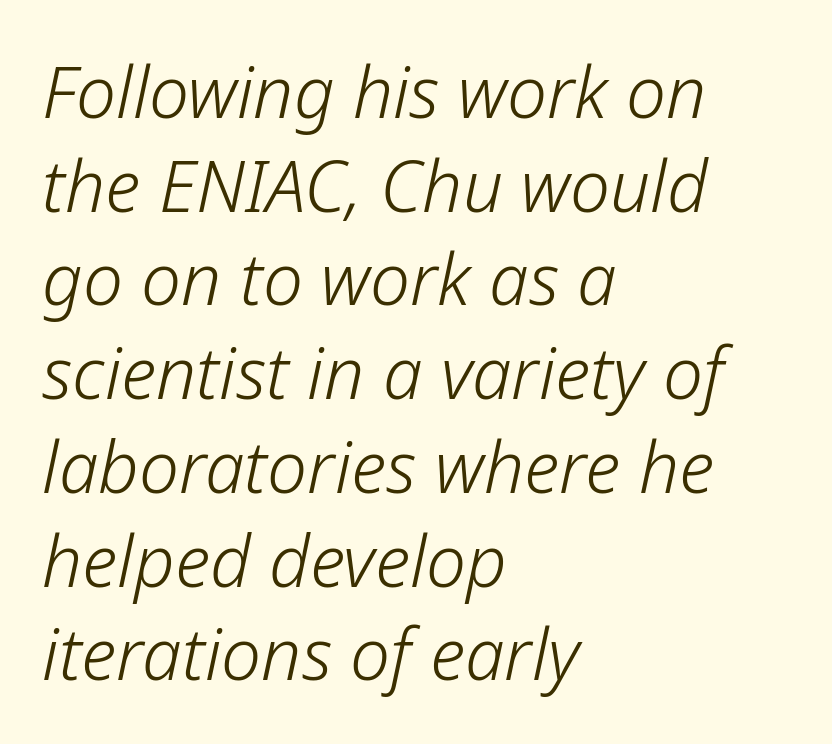
The image shows 71 px light type, italic (leaning right); set left-aligned, normal line spacing (1.32x), normal letter spacing, not underlined; low stroke contrast and a medium x-height.
